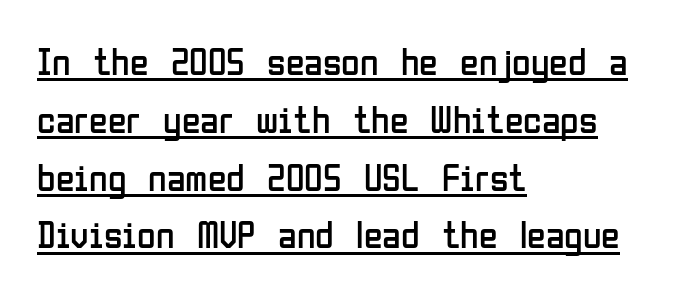
{"serif": "no", "italic": "no", "bold": "no", "weight": "regular", "width": "condensed", "stroke_contrast": "low", "x_height": "medium", "monospaced": "no", "underline": "yes", "align": "left", "line_spacing": "normal", "line_spacing_ratio": 1.52, "letter_spacing": "normal", "letter_spacing_em": 0.0, "glyph_px": 38}
